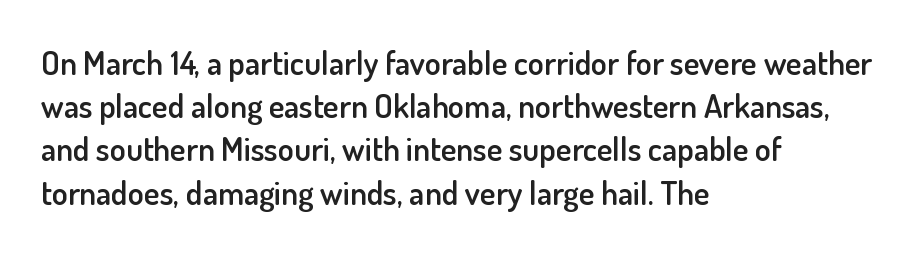
The image shows 33 px semibold sans-serif type, upright; set left-aligned, normal line spacing (1.31x), normal letter spacing, not underlined; low stroke contrast and a small x-height.
